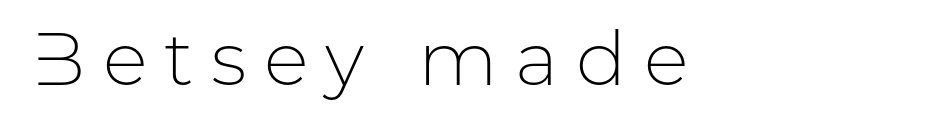
You could only call the tracking loose — the letters float apart. This is not heavy type; no bold has been used. The axis of the letterforms is exactly vertical. The characters display no serif detailing; their extremities are plain. Note the varied advance widths — an 'i' is clearly narrower than an 'm'.
